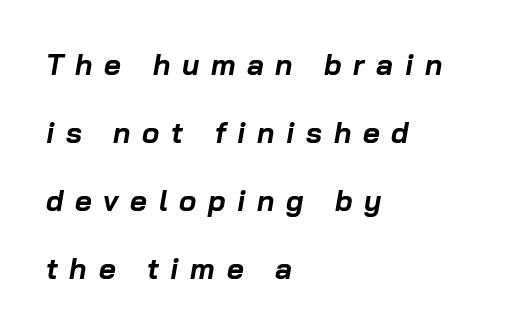
Q: Is the text bold? A: Yes.
Q: Is the text italic (slanted)? A: Yes, it leans right by about 10 degrees.
Q: Is the text underlined? A: No.
Q: How is the paragraph aligned? A: Left-aligned.
Q: Is the spacing between letters normal or unusually wide? A: Unusually wide.
Q: Is the spacing between lines tight, normal or loose? A: Loose.
Q: Width (condensed, normal, or wide)? A: Normal.
Q: Stroke contrast? A: Low.
Q: x-height? A: Medium.
Q: Monospaced? A: No.
